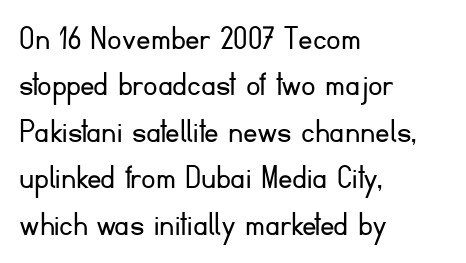
{"serif": "no", "italic": "no", "bold": "no", "weight": "light", "width": "normal", "stroke_contrast": "low", "x_height": "small", "monospaced": "no", "underline": "no", "align": "left", "line_spacing": "normal", "line_spacing_ratio": 1.29, "letter_spacing": "normal", "letter_spacing_em": 0.0, "glyph_px": 36}
